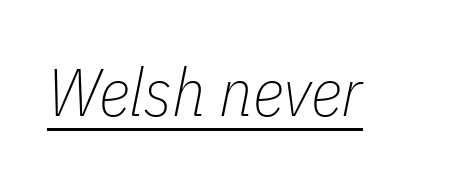
The image shows 67 px thin, condensed type, italic (leaning right); set normal letter spacing, underlined; low stroke contrast and a medium x-height.
